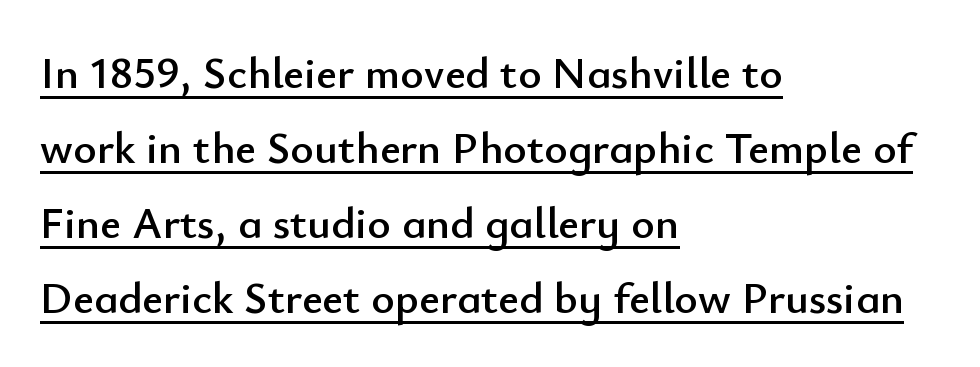
The image shows 45 px sans-serif type, upright; set left-aligned, normal line spacing (1.67x), normal letter spacing, underlined; low stroke contrast and a small x-height.
